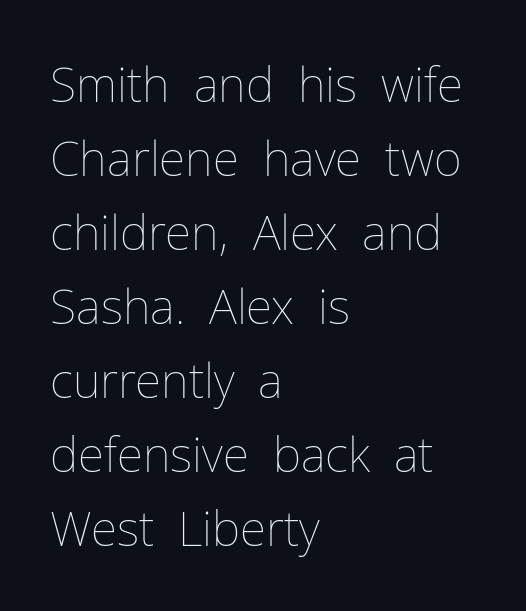
{"italic": "no", "bold": "no", "weight": "thin", "width": "normal", "stroke_contrast": "low", "x_height": "medium", "monospaced": "no", "underline": "no", "align": "left", "line_spacing": "normal", "line_spacing_ratio": 1.54, "letter_spacing": "normal", "letter_spacing_em": 0.0, "glyph_px": 48}
